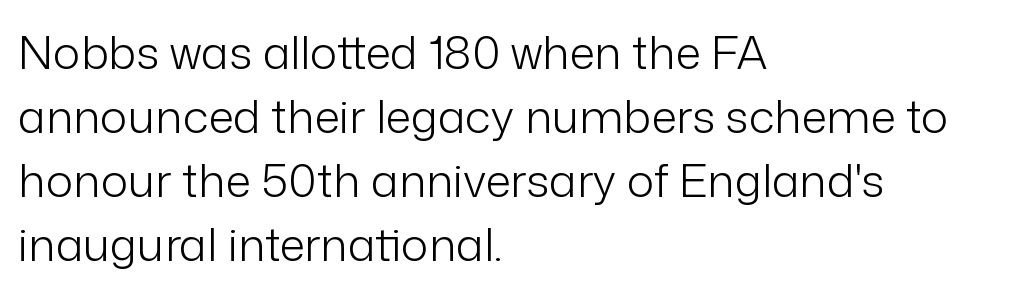
Typeset ragged right — the left edge is the straight one. Is this a fixed-width face? No — the glyphs have proportional, varying widths. Just letters on the line, the space beneath them empty. One glance says typical: line gaps are just what's usual. The rendering shows plain stroke endings on the letterforms — a sans-serif design.
